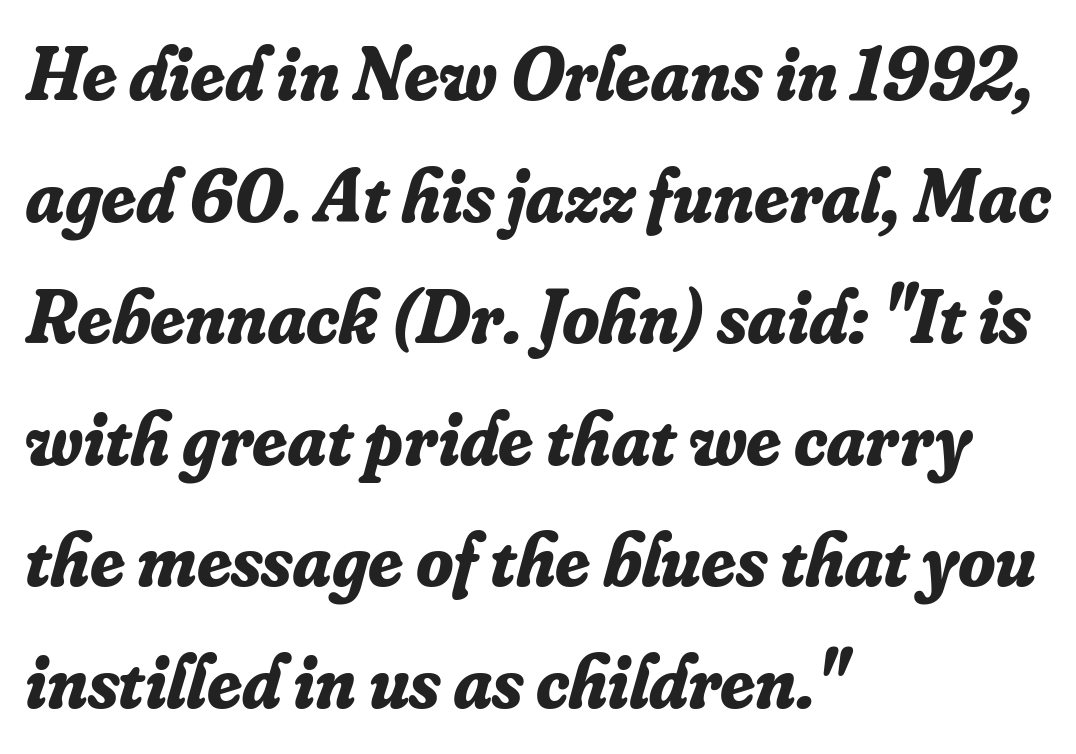
The image shows 76 px bold serif type, italic (leaning right); set left-aligned, normal line spacing (1.6x), normal letter spacing, not underlined; low stroke contrast and a small x-height.
